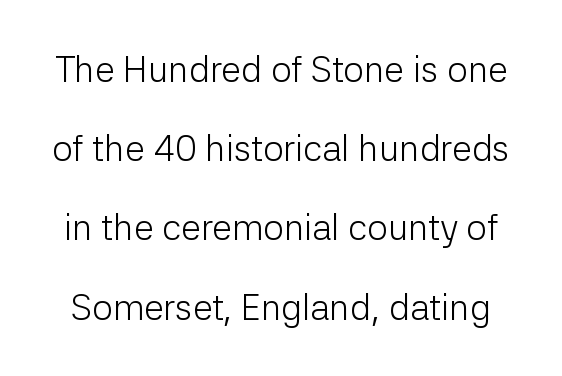
Q: Is the text bold? A: No.
Q: Is the text italic (slanted)? A: No, it is upright.
Q: Is the typeface a serif or a sans-serif typeface? A: Sans-serif.
Q: Is the text underlined? A: No.
Q: Is the spacing between letters normal or unusually wide? A: Normal.
Q: Is the spacing between lines tight, normal or loose? A: Loose.
Q: Width (condensed, normal, or wide)? A: Normal.
Q: Stroke contrast? A: Low.
Q: x-height? A: Medium.
Q: Monospaced? A: No.
